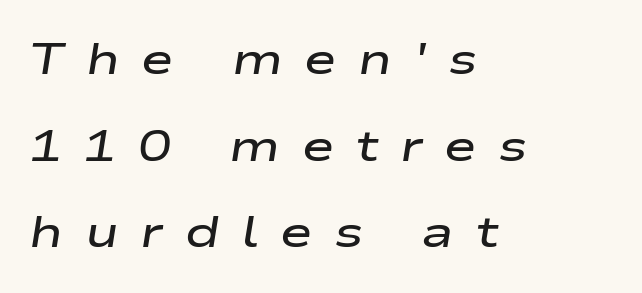
The image shows 44 px semibold, wide type, italic (leaning right); set left-aligned, loose line spacing (1.97x), unusually wide letter spacing (+0.49 em), not underlined; low stroke contrast and a medium x-height.
